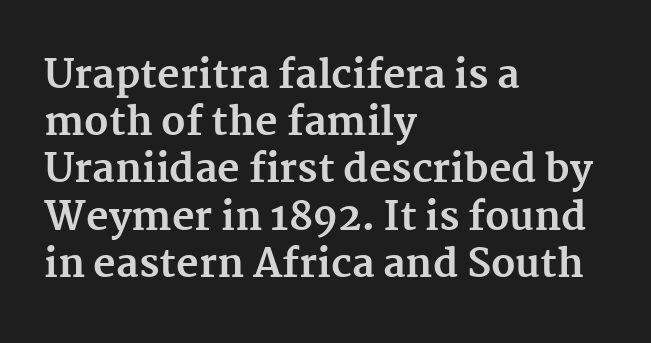
Q: Is the text bold? A: Yes.
Q: Is the text italic (slanted)? A: No, it is upright.
Q: Is the typeface a serif or a sans-serif typeface? A: Serif.
Q: Is the text underlined? A: No.
Q: How is the paragraph aligned? A: Left-aligned.
Q: Is the spacing between letters normal or unusually wide? A: Normal.
Q: Width (condensed, normal, or wide)? A: Normal.
Q: Stroke contrast? A: Medium.
Q: x-height? A: Medium.
Q: Monospaced? A: No.
